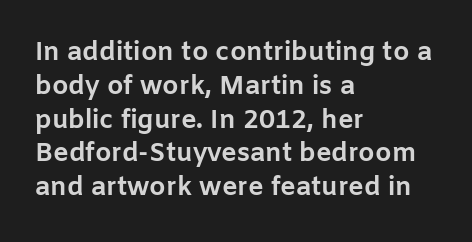
Notice how the stems are strictly vertical — no italics here. The passage shown is emphatically bold. Students, observe: this is what conventionally led text looks like. You could call the tracking neutral — neither tight nor loose. The ragged edge is on the right, which tells us the setting is flush left. Descenders are the only things crossing below the line.
